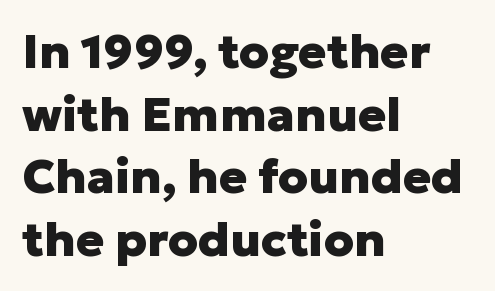
{"serif": "no", "italic": "no", "bold": "yes", "weight": "heavy", "width": "normal", "stroke_contrast": "low", "x_height": "medium", "monospaced": "no", "underline": "no", "align": "left", "line_spacing": "normal", "line_spacing_ratio": 1.33, "letter_spacing": "normal", "letter_spacing_em": 0.0, "glyph_px": 47}
